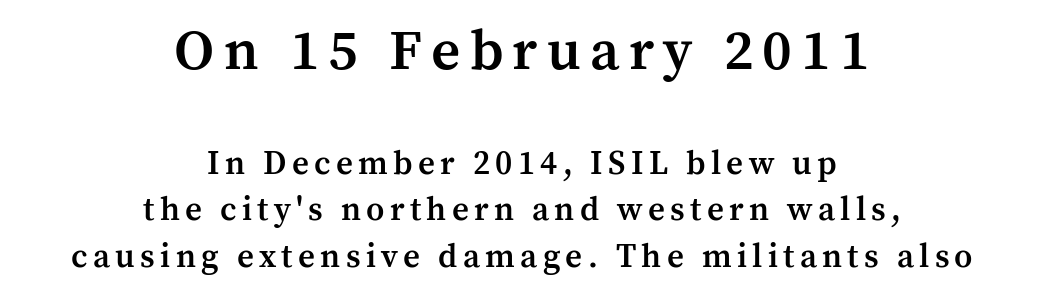
The image shows 57 px semibold serif type, upright; set centered, normal line spacing (1.42x), not underlined; the first (top) block is 1.73x larger; medium stroke contrast and a medium x-height.
